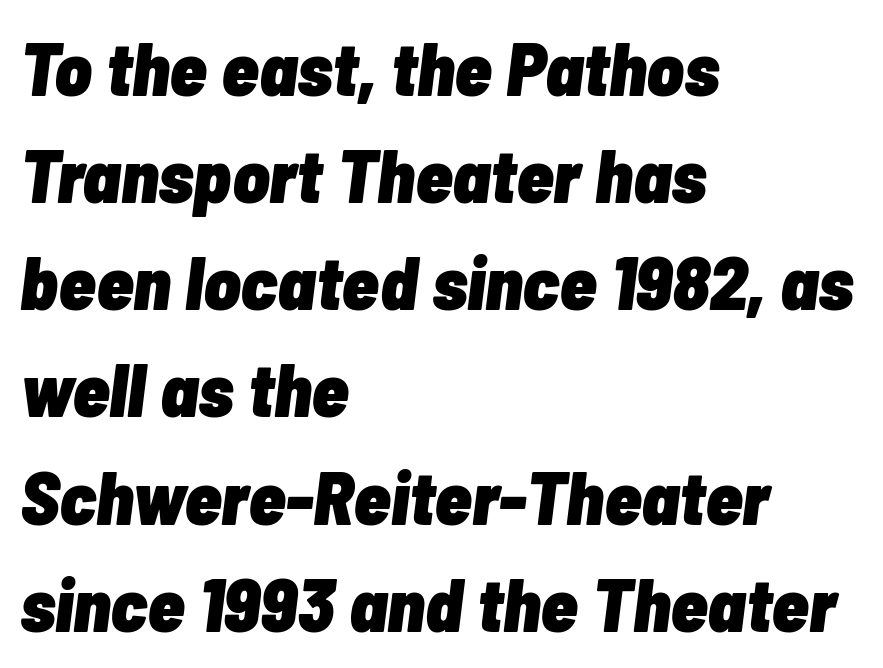
Q: Is the text bold? A: Yes.
Q: Is the text italic (slanted)? A: Yes, it leans right by about 7 degrees.
Q: Is the text underlined? A: No.
Q: How is the paragraph aligned? A: Left-aligned.
Q: Is the spacing between letters normal or unusually wide? A: Normal.
Q: Is the spacing between lines tight, normal or loose? A: Normal.
Q: Width (condensed, normal, or wide)? A: Condensed.
Q: Stroke contrast? A: Low.
Q: x-height? A: Medium.
Q: Monospaced? A: No.
